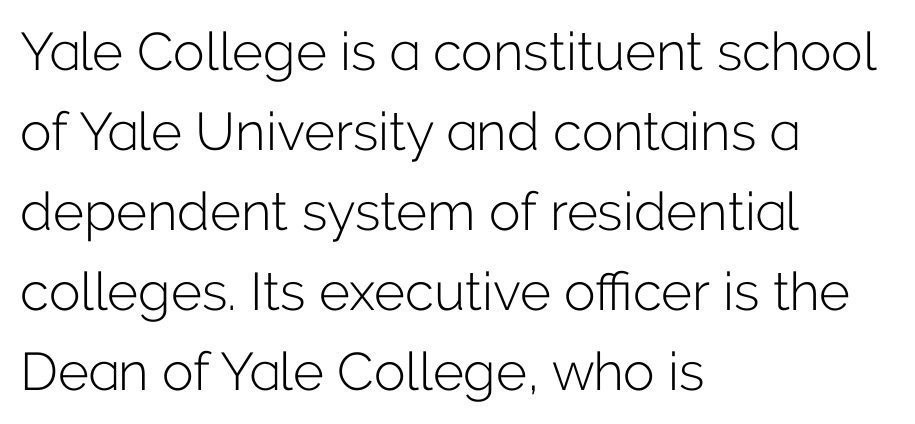
Typographically, this falls in the sans-serif category. The letterforms sit at book weight or below. The letters stand upright; this is a roman face. Character widths vary here, with narrow letters taking less room than wide ones.
